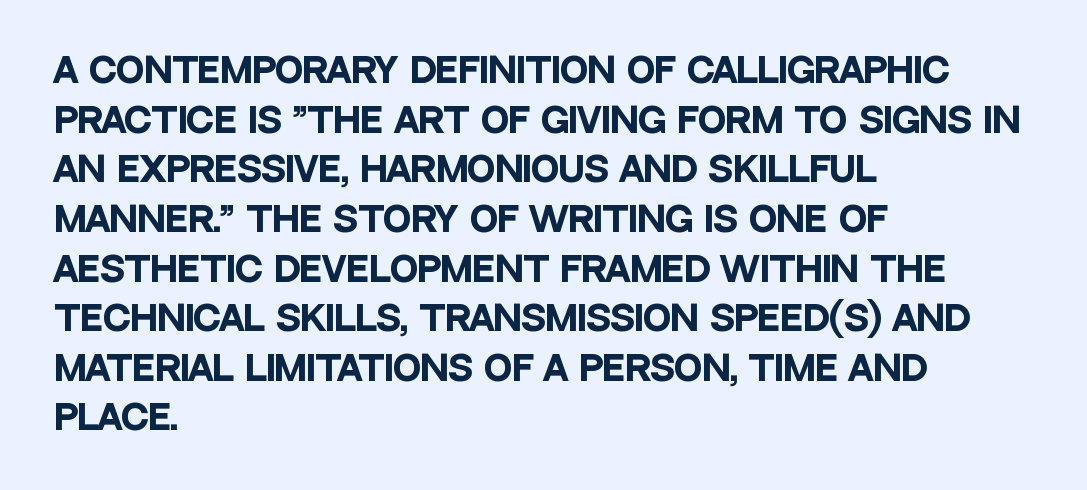
The image shows 34 px heavy, condensed sans-serif type, upright; set left-aligned, normal line spacing (1.46x), normal letter spacing, not underlined; low stroke contrast and a large x-height.
